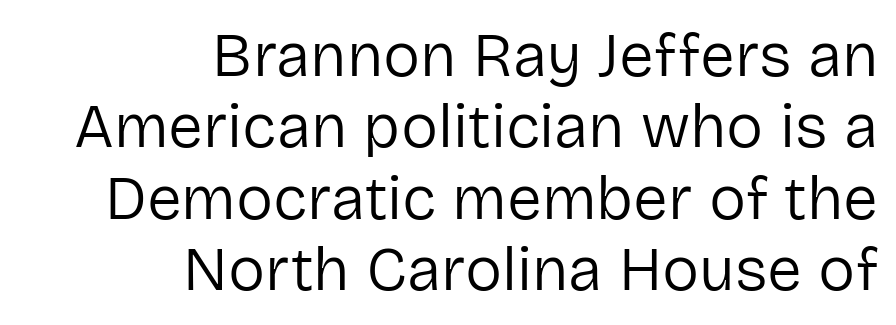
Q: Is the text bold? A: No.
Q: Is the text italic (slanted)? A: No, it is upright.
Q: Is the typeface a serif or a sans-serif typeface? A: Sans-serif.
Q: Is the text underlined? A: No.
Q: How is the paragraph aligned? A: Right-aligned.
Q: Is the spacing between letters normal or unusually wide? A: Normal.
Q: Is the spacing between lines tight, normal or loose? A: Tight.
Q: Width (condensed, normal, or wide)? A: Normal.
Q: Stroke contrast? A: Low.
Q: x-height? A: Medium.
Q: Monospaced? A: No.
